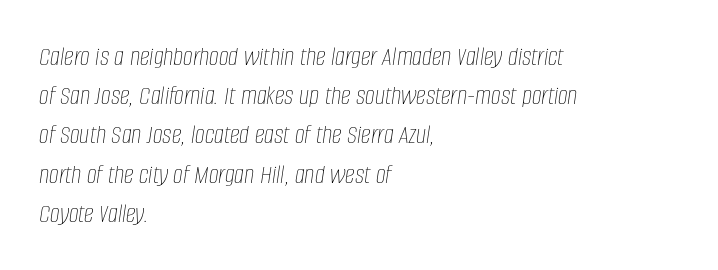
The image shows 28 px thin, condensed type, italic (leaning right); set left-aligned, normal line spacing (1.4x), normal letter spacing, not underlined; low stroke contrast and a large x-height.
